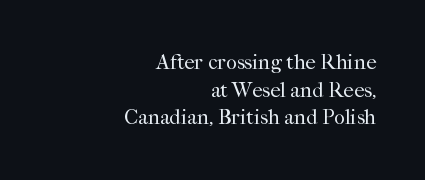
{"italic": "no", "bold": "no", "underline": "no", "align": "right", "line_spacing": "normal", "line_spacing_ratio": 1.32, "letter_spacing": "normal", "letter_spacing_em": 0.0, "glyph_px": 21}
